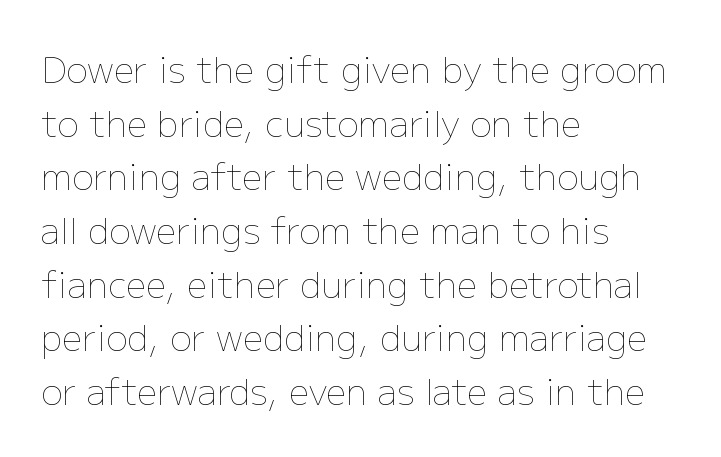
The image shows 36 px thin type, upright; set left-aligned, normal line spacing (1.49x), normal letter spacing, not underlined; low stroke contrast and a medium x-height.
